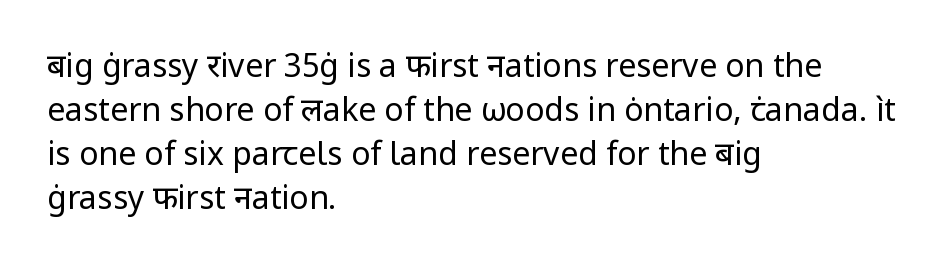
Words appear dense and cohesive because spacing is normal. Bold? No — there's no thickening of the strokes. Ordinary non-slanted type is in use. A typesetter would call this leading conventional body-copy spacing. The passage shown is typed in a proportional face where columns would drift. Type style note: lacks serifs.
